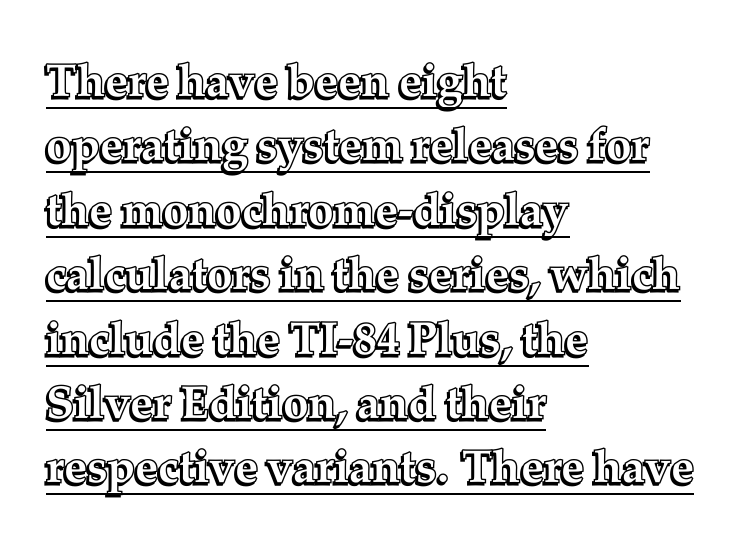
The rendering uses natural spacing where letterforms have individual widths. In terms of leading, this rendering sits right in the middle. Notice how the stems are strictly vertical — no italics here. Glance below the letters and you will spot a drawn line. Notice how the passage keeps a crisp vertical edge on the left only. Nothing unusual about the tracking: characters are spaced as the font intends.
